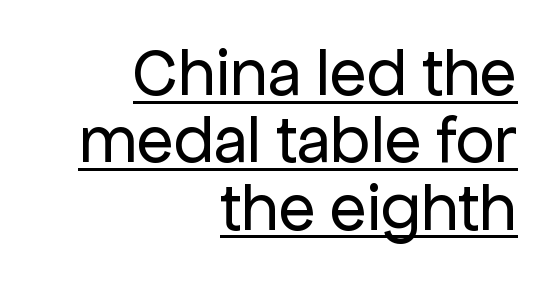
Q: Is the text bold? A: No.
Q: Is the text italic (slanted)? A: No, it is upright.
Q: Is the typeface a serif or a sans-serif typeface? A: Sans-serif.
Q: Is the text underlined? A: Yes.
Q: How is the paragraph aligned? A: Right-aligned.
Q: Is the spacing between letters normal or unusually wide? A: Normal.
Q: Is the spacing between lines tight, normal or loose? A: Tight.
Q: Width (condensed, normal, or wide)? A: Normal.
Q: Stroke contrast? A: Low.
Q: x-height? A: Medium.
Q: Monospaced? A: No.
